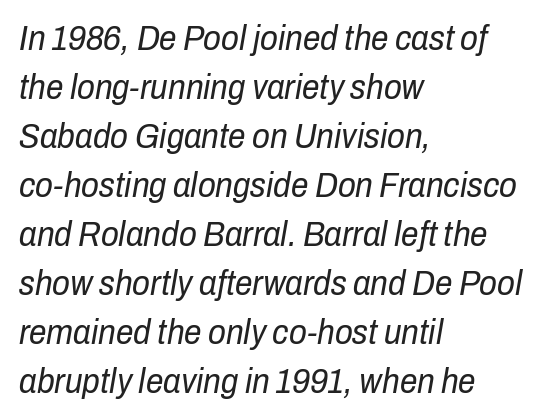
{"italic": "yes", "lean": "right", "slant_degrees": 10, "bold": "no", "weight": "regular", "width": "condensed", "stroke_contrast": "low", "x_height": "medium", "monospaced": "no", "underline": "no", "align": "left", "line_spacing": "normal", "line_spacing_ratio": 1.4, "letter_spacing": "normal", "letter_spacing_em": 0.0, "glyph_px": 35}
